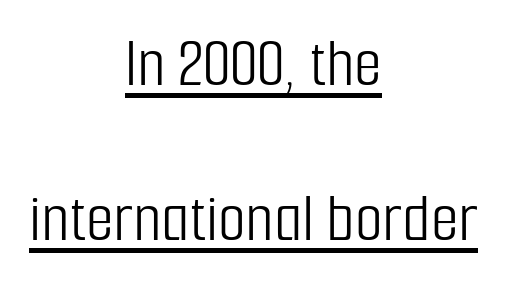
The lines in this sample share a center point and differ in where they start and stop. Quick note: interline space is abundant. Characters remain perfectly vertical along every line. This sample carries an underscore along the baseline area.
